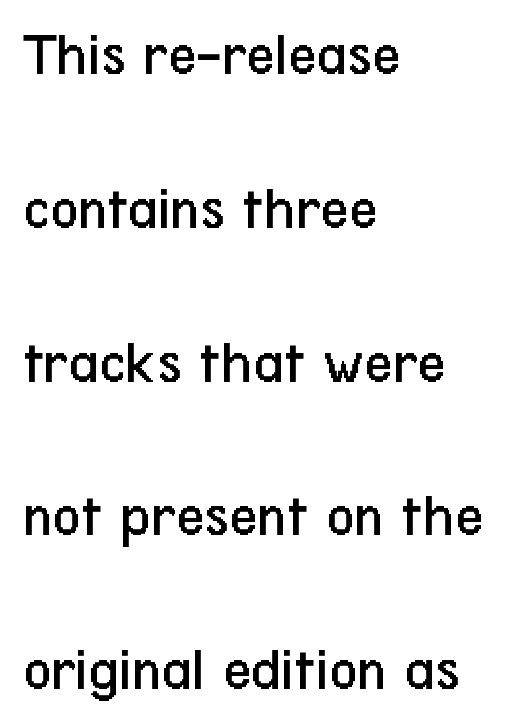
The image shows 62 px regular-weight, condensed sans-serif type, upright; set left-aligned, loose line spacing (2.48x), normal letter spacing, not underlined; low stroke contrast and a medium x-height.
